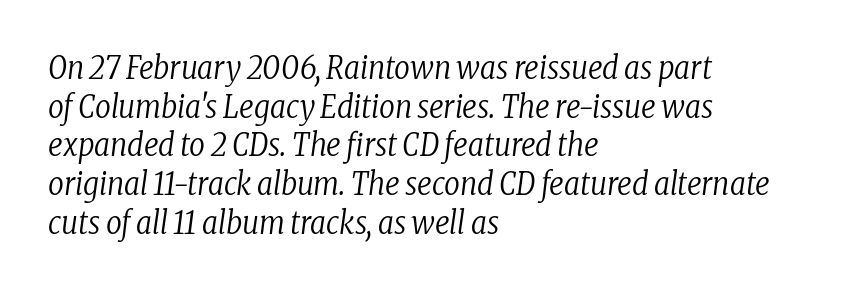
Q: Is the text bold? A: No.
Q: Is the text italic (slanted)? A: Yes, it leans right by about 8 degrees.
Q: Is the typeface a serif or a sans-serif typeface? A: Serif.
Q: Is the text underlined? A: No.
Q: How is the paragraph aligned? A: Left-aligned.
Q: Is the spacing between letters normal or unusually wide? A: Normal.
Q: Is the spacing between lines tight, normal or loose? A: Normal.
Q: Width (condensed, normal, or wide)? A: Condensed.
Q: Stroke contrast? A: Low.
Q: x-height? A: Medium.
Q: Monospaced? A: No.
